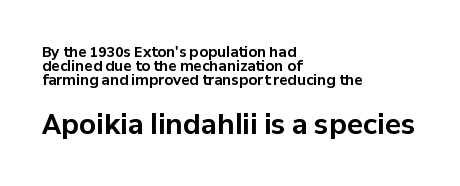
Q: Is the text bold? A: Yes.
Q: Is the text italic (slanted)? A: No, it is upright.
Q: Is the text underlined? A: No.
Q: How is the paragraph aligned? A: Left-aligned.
Q: Is the spacing between letters normal or unusually wide? A: Normal.
Q: Is the spacing between lines tight, normal or loose? A: Tight.
Q: Which block of text is set in a larger size, the first (top) or the second (bottom)? A: The second (bottom) one.
